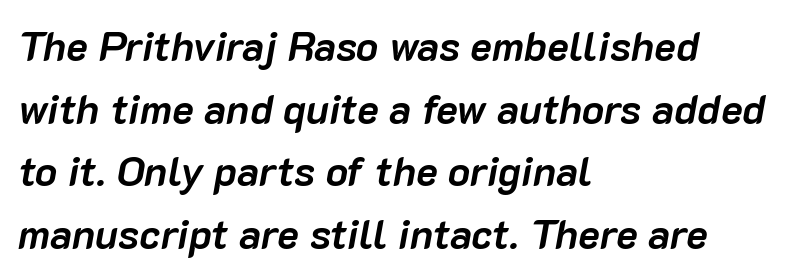
Posture: slanted. Caption: bold face, heavy strokes. You could not count columns in this text — the font is proportionally spaced. Leading: standard. Inter-character spacing is left at the font's built-in metrics. The text block is weighted toward the left margin, trailing off unevenly rightward.
